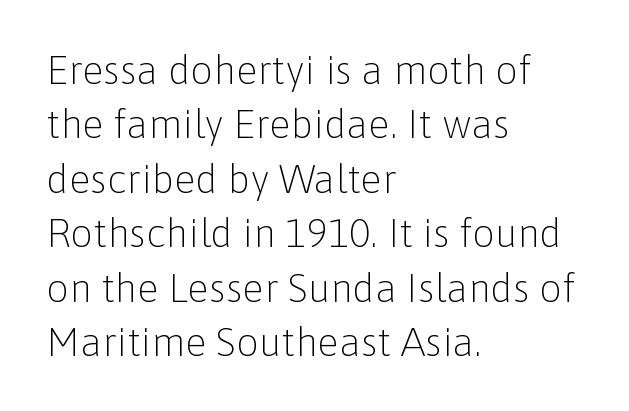
{"serif": "no", "italic": "no", "bold": "no", "weight": "light", "width": "normal", "stroke_contrast": "low", "x_height": "medium", "monospaced": "no", "underline": "no", "align": "left", "line_spacing": "normal", "line_spacing_ratio": 1.36, "letter_spacing": "normal", "letter_spacing_em": 0.0, "glyph_px": 40}
